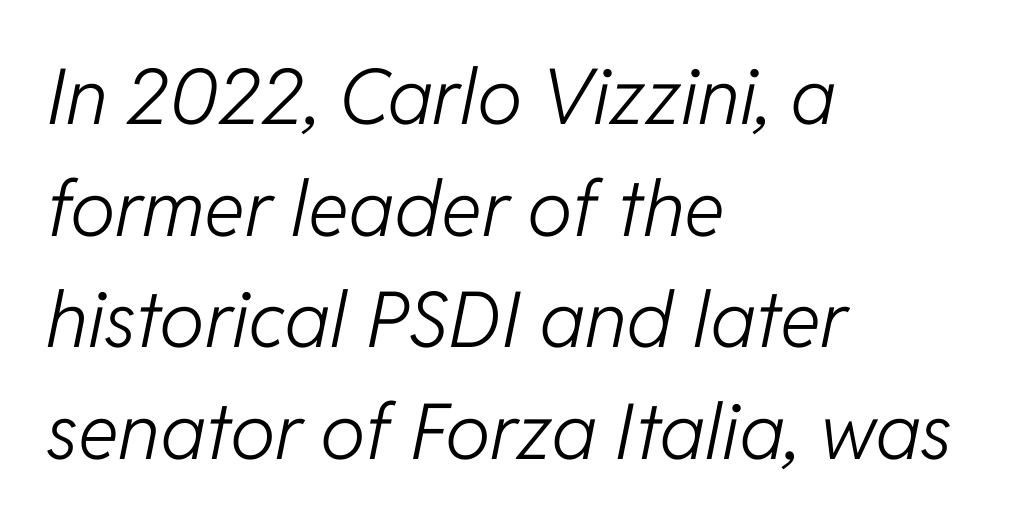
The image shows 77 px light type, italic (leaning right); set left-aligned, normal line spacing (1.45x), normal letter spacing, not underlined; low stroke contrast and a medium x-height.
